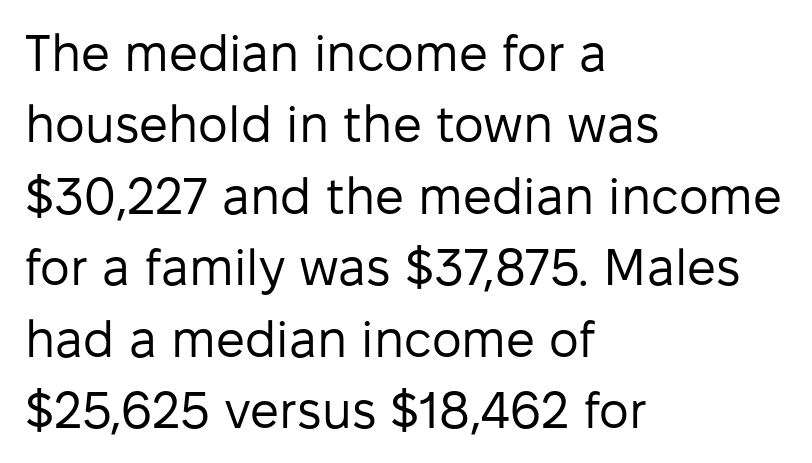
Q: Is the text bold? A: No.
Q: Is the text italic (slanted)? A: No, it is upright.
Q: Is the typeface a serif or a sans-serif typeface? A: Sans-serif.
Q: Is the text underlined? A: No.
Q: How is the paragraph aligned? A: Left-aligned.
Q: Is the spacing between letters normal or unusually wide? A: Normal.
Q: Is the spacing between lines tight, normal or loose? A: Normal.
Q: Width (condensed, normal, or wide)? A: Normal.
Q: Stroke contrast? A: Low.
Q: x-height? A: Medium.
Q: Monospaced? A: No.
